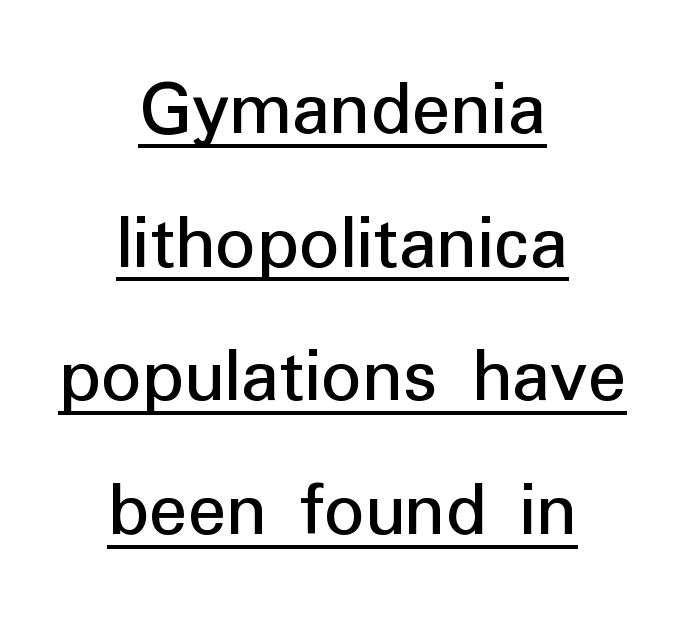
{"serif": "no", "italic": "no", "bold": "no", "weight": "regular", "width": "normal", "stroke_contrast": "low", "x_height": "medium", "monospaced": "no", "underline": "yes", "align": "center", "line_spacing": "normal", "line_spacing_ratio": 1.67, "letter_spacing": "normal", "letter_spacing_em": 0.0, "glyph_px": 80}
